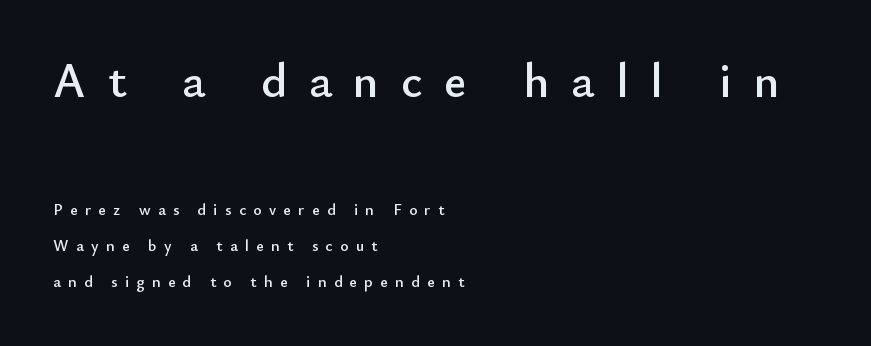
{"serif": "no", "italic": "no", "width": "normal", "stroke_contrast": "low", "x_height": "small", "monospaced": "no", "underline": "no", "align": "left", "line_spacing": "loose", "line_spacing_ratio": 2.26, "letter_spacing": "wide", "letter_spacing_em": 0.46, "larger_block": "first", "size_ratio": 3.0, "glyph_px": 48}
